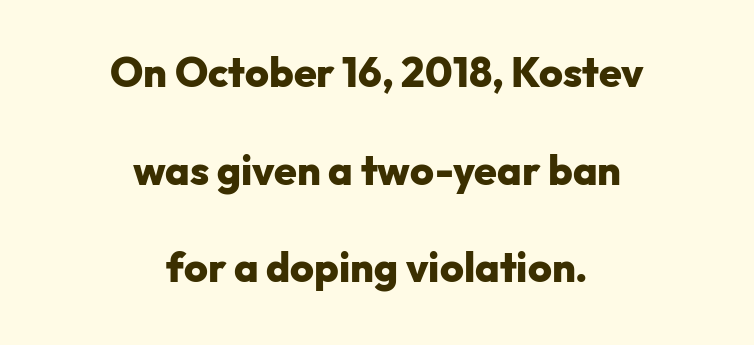
Q: Is the text bold? A: Yes.
Q: Is the text italic (slanted)? A: No, it is upright.
Q: Is the typeface a serif or a sans-serif typeface? A: Sans-serif.
Q: Is the text underlined? A: No.
Q: How is the paragraph aligned? A: Centered.
Q: Is the spacing between letters normal or unusually wide? A: Normal.
Q: Is the spacing between lines tight, normal or loose? A: Loose.
Q: Width (condensed, normal, or wide)? A: Normal.
Q: Stroke contrast? A: Low.
Q: x-height? A: Medium.
Q: Monospaced? A: No.
